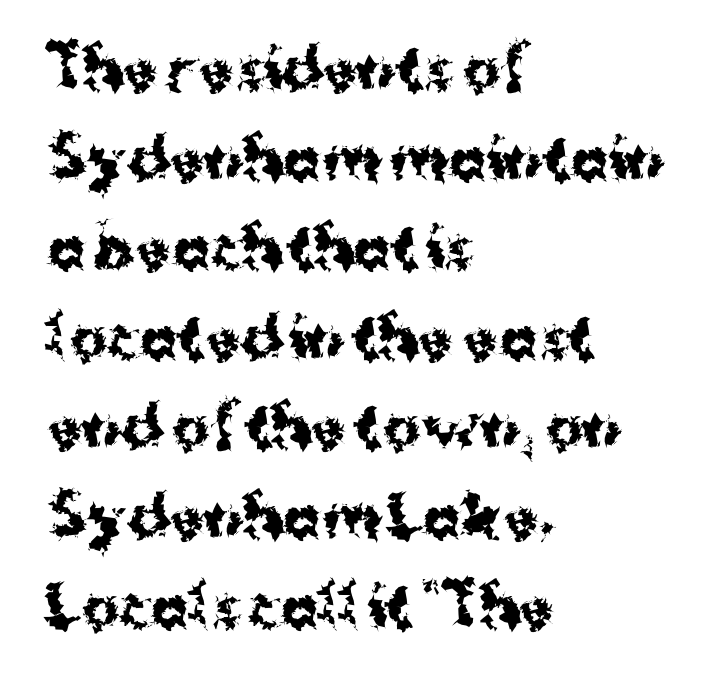
The image shows 56 px bold sans-serif type, upright; set left-aligned, normal line spacing (1.6x), normal letter spacing, not underlined; medium stroke contrast and a medium x-height.
